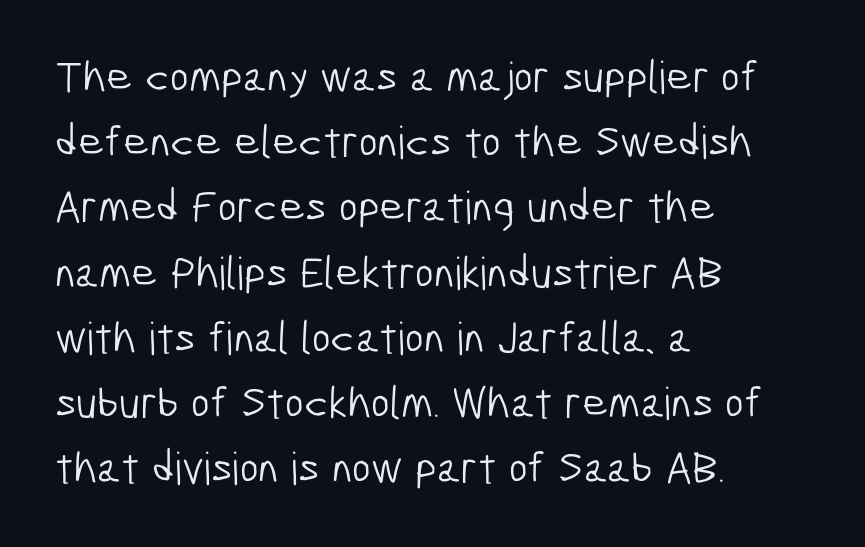
The letterforms sit shoulder to shoulder at normal distance. Nothing sits at the stroke ends, so this counts as sans-serif. Rows of type keep a routine distance in the vertical direction. Is the type heavy? It reads as light-to-regular instead. The specimen omits any rule beneath the text block's lines. Is this a fixed-width face? No — the glyphs have proportional, varying widths.
